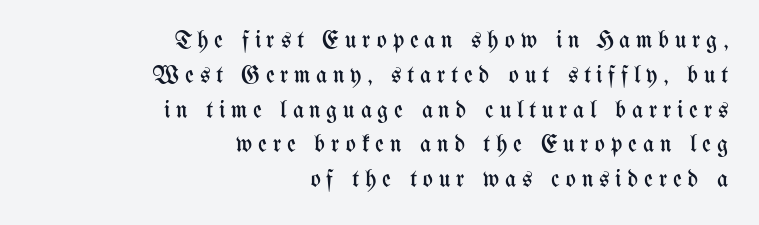
Q: Is the text bold? A: No.
Q: Is the text italic (slanted)? A: No, it is upright.
Q: Is the text underlined? A: No.
Q: How is the paragraph aligned? A: Right-aligned.
Q: Is the spacing between letters normal or unusually wide? A: Unusually wide.
Q: Is the spacing between lines tight, normal or loose? A: Normal.
